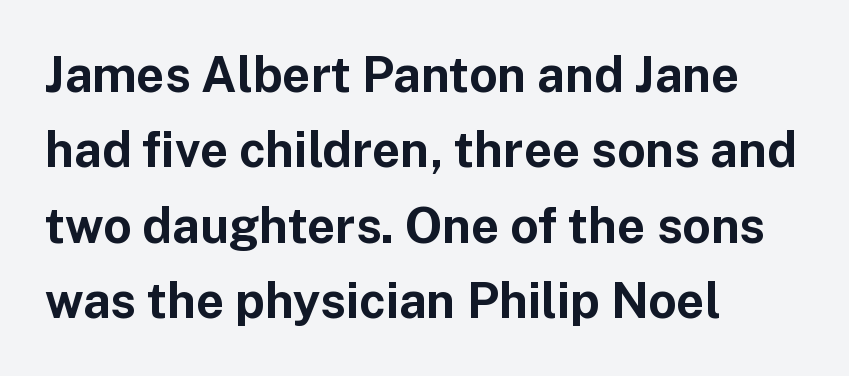
{"serif": "no", "italic": "no", "bold": "yes", "weight": "bold", "width": "normal", "stroke_contrast": "low", "x_height": "medium", "monospaced": "no", "underline": "no", "align": "left", "line_spacing": "normal", "line_spacing_ratio": 1.54, "letter_spacing": "normal", "letter_spacing_em": 0.0, "glyph_px": 49}
